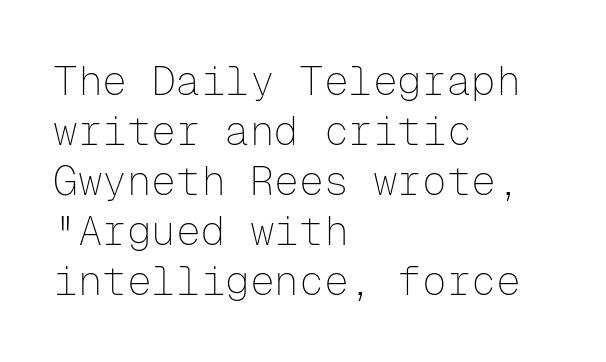
{"serif": "no", "italic": "no", "bold": "no", "weight": "thin", "width": "normal", "stroke_contrast": "low", "x_height": "medium", "monospaced": "yes", "underline": "no", "align": "left", "line_spacing_ratio": 1.22, "letter_spacing": "normal", "letter_spacing_em": 0.0, "glyph_px": 41}
